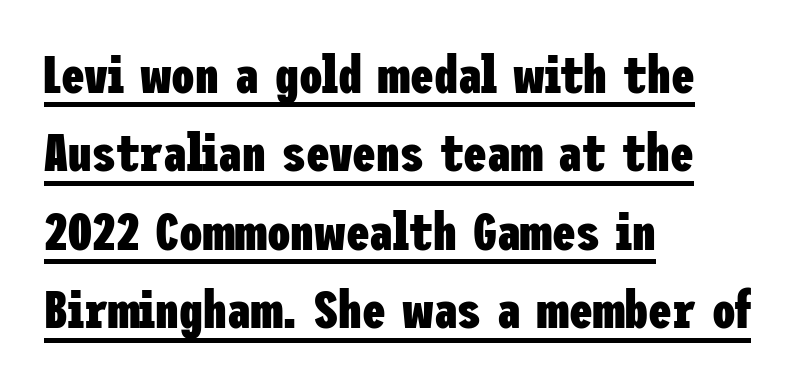
{"serif": "no", "italic": "no", "bold": "yes", "weight": "heavy", "width": "condensed", "stroke_contrast": "low", "x_height": "medium", "underline": "yes", "align": "left", "line_spacing": "normal", "line_spacing_ratio": 1.48, "letter_spacing": "normal", "letter_spacing_em": 0.0, "glyph_px": 53}
